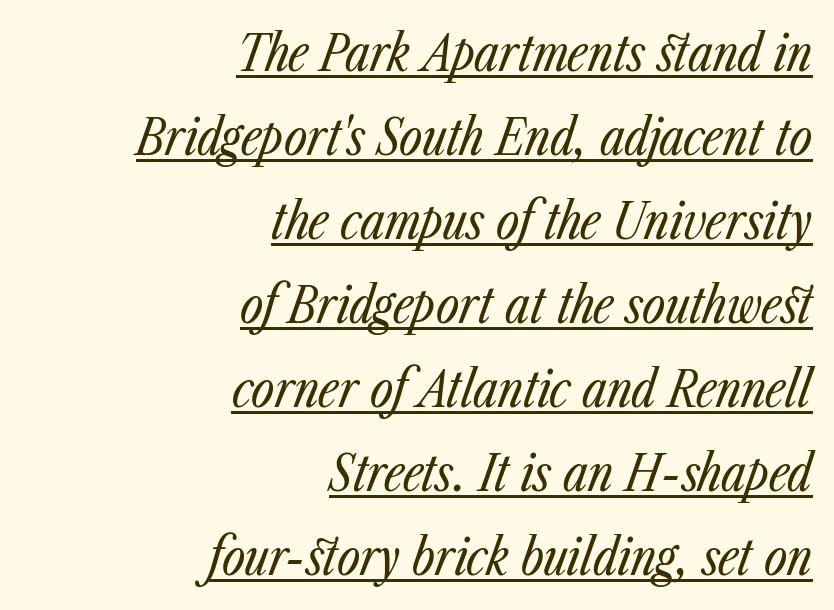
Q: Is the text bold? A: No.
Q: Is the text italic (slanted)? A: Yes, it leans right by about 23 degrees.
Q: Is the text underlined? A: Yes.
Q: How is the paragraph aligned? A: Right-aligned.
Q: Is the spacing between letters normal or unusually wide? A: Normal.
Q: Is the spacing between lines tight, normal or loose? A: Normal.
Q: Width (condensed, normal, or wide)? A: Condensed.
Q: Stroke contrast? A: Low.
Q: x-height? A: Medium.
Q: Monospaced? A: No.
